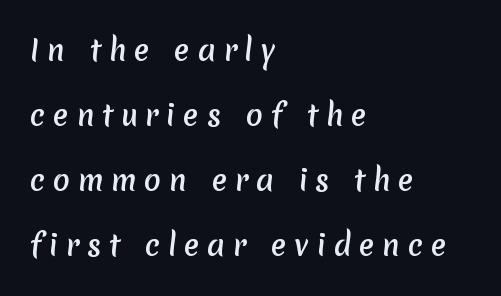
{"serif": "no", "width": "normal", "stroke_contrast": "medium", "x_height": "medium", "monospaced": "no", "underline": "no", "align": "left", "line_spacing": "loose", "line_spacing_ratio": 2.32, "letter_spacing": "wide", "letter_spacing_em": 0.28, "glyph_px": 28}
